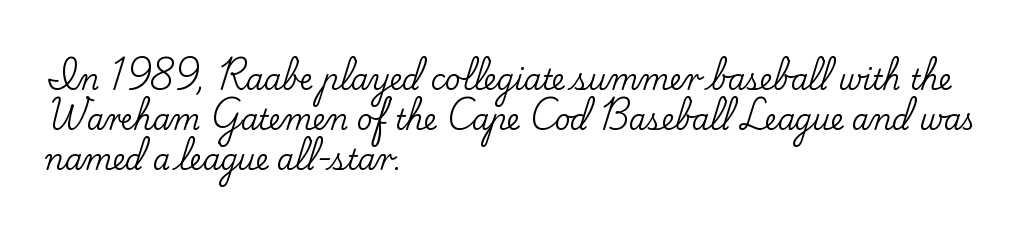
The image shows 28 px serif type; set left-aligned, normal line spacing (1.43x), normal letter spacing, not underlined; low stroke contrast and a small x-height.
